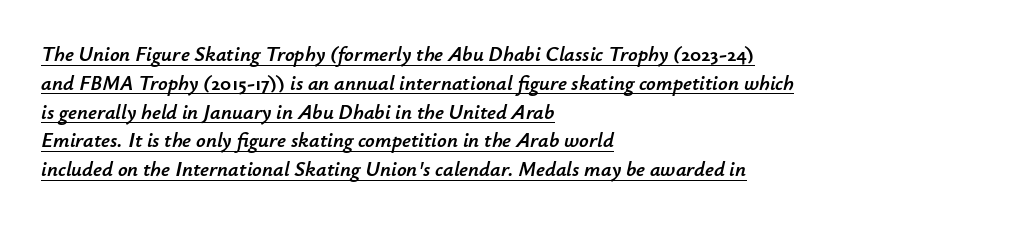
Q: Is the text italic (slanted)? A: Yes, it leans right by about 12 degrees.
Q: Is the text underlined? A: Yes.
Q: How is the paragraph aligned? A: Left-aligned.
Q: Is the spacing between letters normal or unusually wide? A: Normal.
Q: Is the spacing between lines tight, normal or loose? A: Normal.
